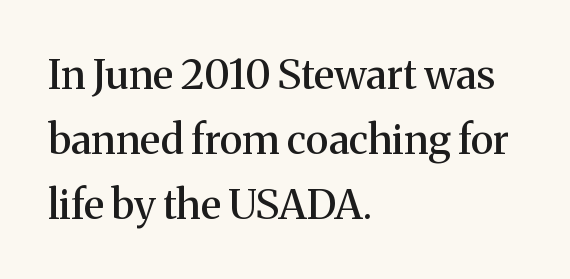
Q: Is the text italic (slanted)? A: No, it is upright.
Q: Is the typeface a serif or a sans-serif typeface? A: Serif.
Q: Is the text underlined? A: No.
Q: How is the paragraph aligned? A: Left-aligned.
Q: Is the spacing between letters normal or unusually wide? A: Normal.
Q: Is the spacing between lines tight, normal or loose? A: Normal.
Q: Width (condensed, normal, or wide)? A: Normal.
Q: Stroke contrast? A: Medium.
Q: x-height? A: Medium.
Q: Monospaced? A: No.
